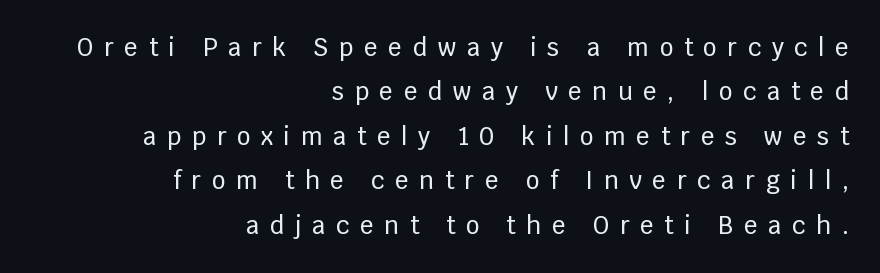
{"italic": "no", "underline": "no", "align": "right", "line_spacing_ratio": 1.85, "letter_spacing": "wide", "letter_spacing_em": 0.44, "glyph_px": 24}
